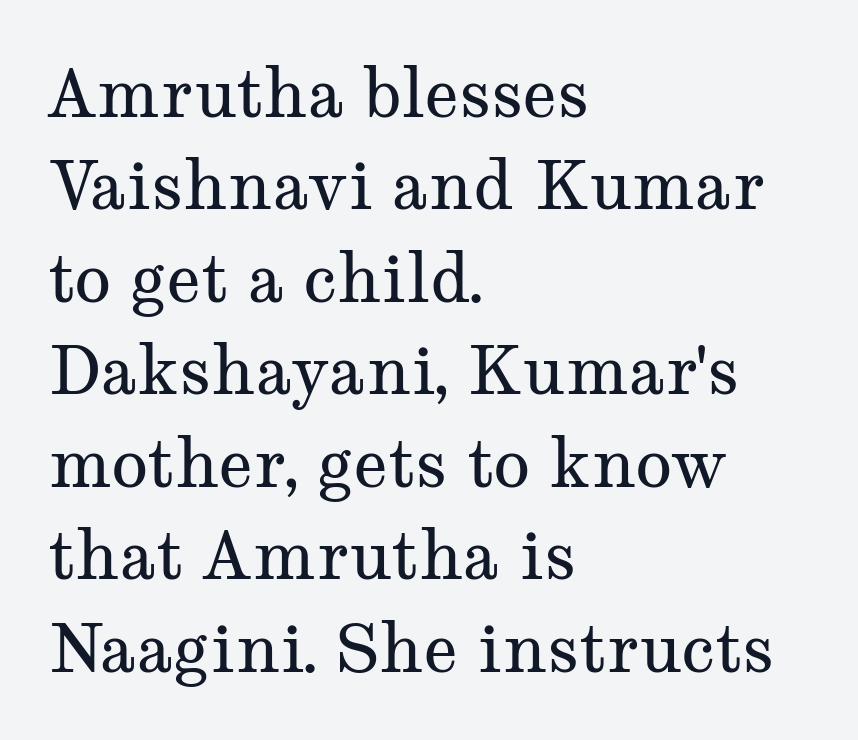
Q: Is the text bold? A: No.
Q: Is the text italic (slanted)? A: No, it is upright.
Q: Is the typeface a serif or a sans-serif typeface? A: Serif.
Q: Is the text underlined? A: No.
Q: How is the paragraph aligned? A: Left-aligned.
Q: Is the spacing between letters normal or unusually wide? A: Normal.
Q: Is the spacing between lines tight, normal or loose? A: Normal.
Q: Width (condensed, normal, or wide)? A: Wide.
Q: Stroke contrast? A: Medium.
Q: x-height? A: Medium.
Q: Monospaced? A: No.
